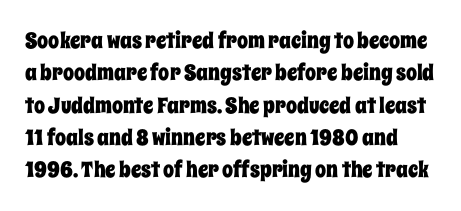
What's the leading like? Ordinary, nothing unusual. A clean baseline with only descenders dipping below it. The letters stand straight up with perfectly vertical stems. You could call the tracking neutral — neither tight nor loose.
